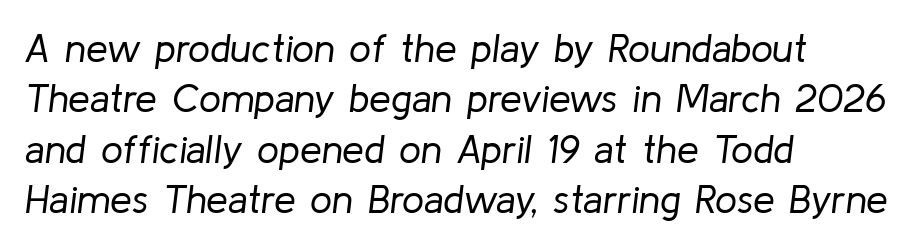
These lines stack with their left ends in a neat column. Each word holds together tightly as a unit, with standard inter-letter gaps. Type without underlining. The face used here is proportionally spaced, like ordinary book or web type. Would a proofreader flag this as italicized? Yes. The weight tops out at a normal text grade.
